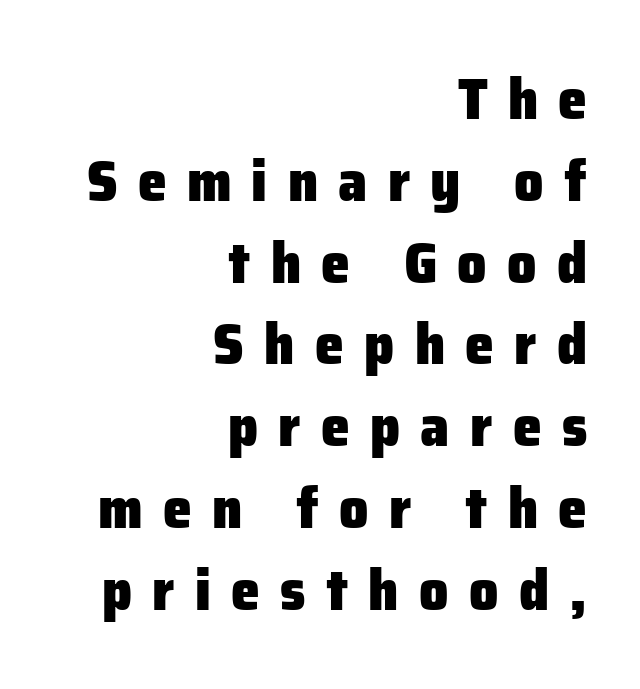
{"serif": "no", "italic": "no", "bold": "yes", "weight": "heavy", "width": "normal", "stroke_contrast": "low", "x_height": "medium", "monospaced": "no", "underline": "no", "align": "right", "line_spacing": "normal", "line_spacing_ratio": 1.41, "letter_spacing": "wide", "letter_spacing_em": 0.35, "glyph_px": 58}
